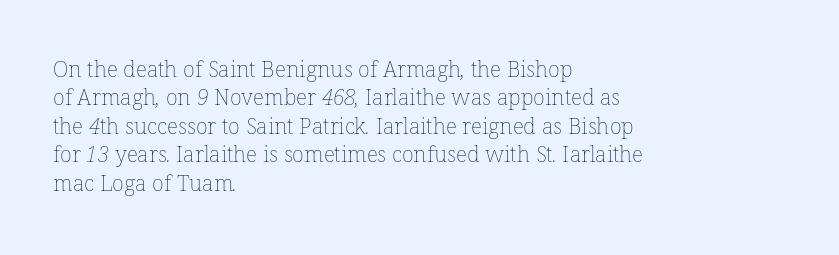
Students, note that the glyphs here touch the page at normal intervals. Leading: standard. The foot of each line stays bare and open. The typesetter chose a ragged-right arrangement here.
